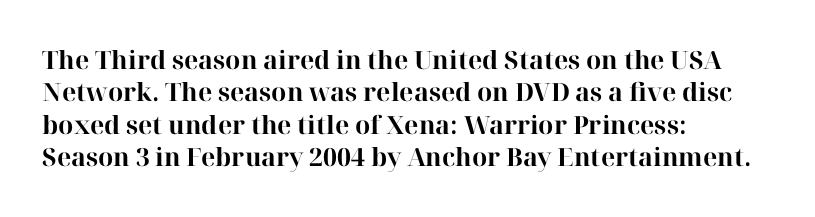
The image shows 25 px bold type, upright; set left-aligned, normal line spacing (1.3x), normal letter spacing, not underlined.
